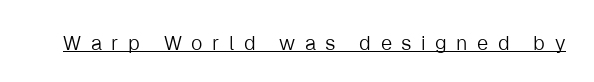
Q: Is the text bold? A: No.
Q: Is the text italic (slanted)? A: No, it is upright.
Q: Is the text underlined? A: Yes.
Q: Is the spacing between letters normal or unusually wide? A: Unusually wide.
